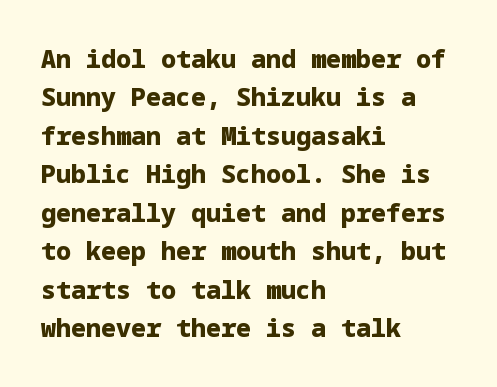
Q: Is the text bold? A: Yes.
Q: Is the text italic (slanted)? A: No, it is upright.
Q: Is the text underlined? A: No.
Q: How is the paragraph aligned? A: Left-aligned.
Q: Is the spacing between letters normal or unusually wide? A: Normal.
Q: Is the spacing between lines tight, normal or loose? A: Normal.
